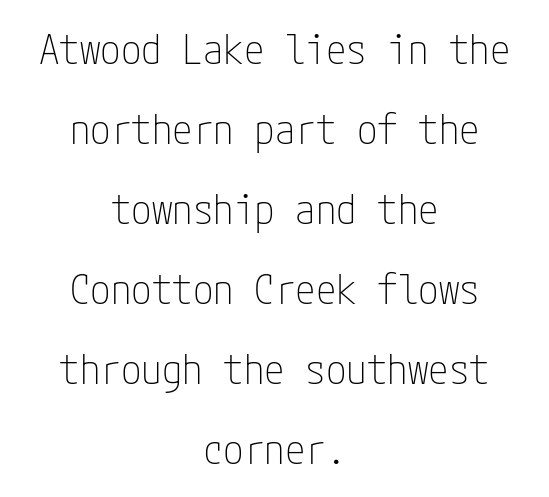
{"serif": "no", "italic": "no", "bold": "no", "weight": "thin", "width": "condensed", "stroke_contrast": "low", "x_height": "medium", "underline": "no", "align": "center", "line_spacing": "loose", "line_spacing_ratio": 1.95, "letter_spacing": "normal", "letter_spacing_em": 0.0, "glyph_px": 41}
